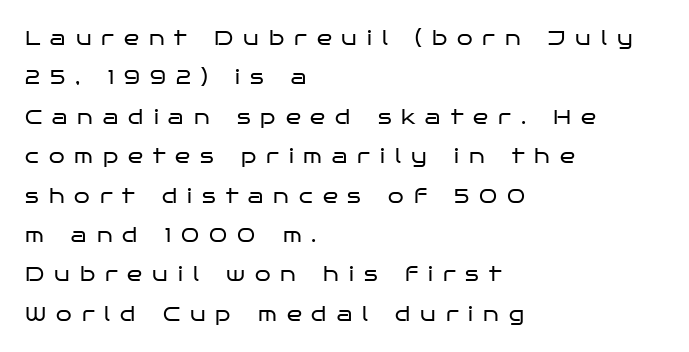
Q: Is the text bold? A: No.
Q: Is the text italic (slanted)? A: No, it is upright.
Q: Is the text underlined? A: No.
Q: How is the paragraph aligned? A: Left-aligned.
Q: Is the spacing between letters normal or unusually wide? A: Unusually wide.
Q: Is the spacing between lines tight, normal or loose? A: Loose.
